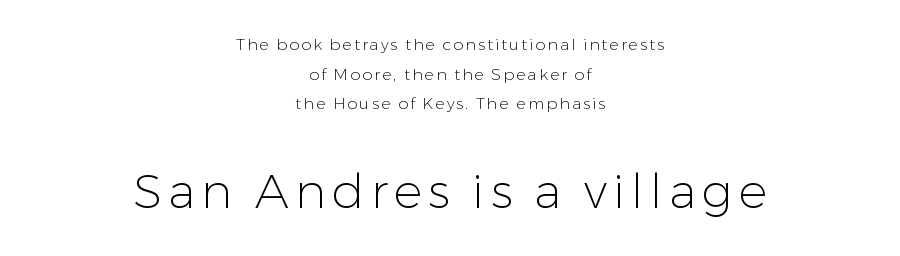
The image shows 48 px light sans-serif type, upright; set centered, line spacing 1.85x, not underlined; the second (bottom) block is 3.0x larger; low stroke contrast and a medium x-height.
